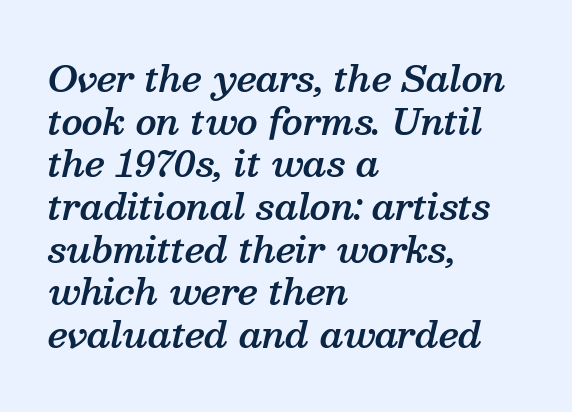
The face used here is seriffed, in the tradition of book romans. This sample uses plain, unmodified letter spacing. Each row of text sits above clean, open space. All the whitespace from short lines collects on the right.
